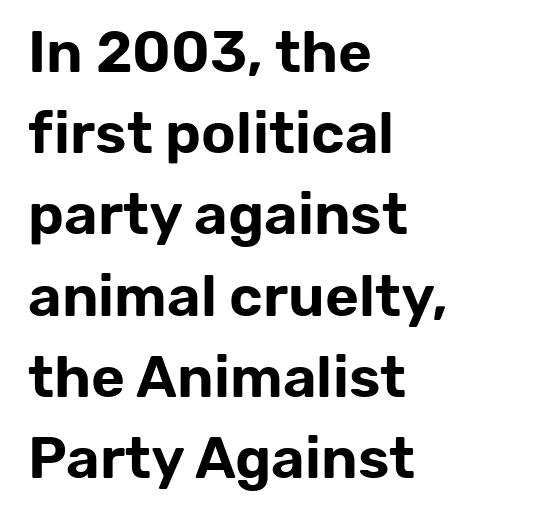
Italic? Not at all — the glyphs are vertical. Rows of type keep a routine distance in the vertical direction. Words float on clear page, feet unadorned. Looks like regular typesetting: each glyph gets only the width it needs.
